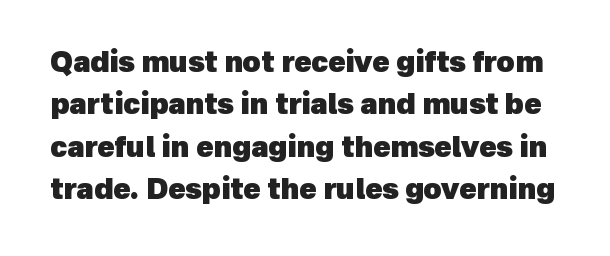
The image shows 28 px heavy sans-serif type; set normal line spacing (1.51x), normal letter spacing, not underlined; a medium x-height.
